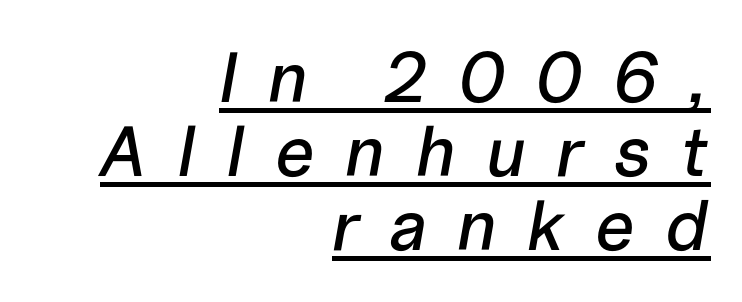
Q: Is the text italic (slanted)? A: Yes, it leans right by about 10 degrees.
Q: Is the text underlined? A: Yes.
Q: How is the paragraph aligned? A: Right-aligned.
Q: Is the spacing between letters normal or unusually wide? A: Unusually wide.
Q: Is the spacing between lines tight, normal or loose? A: Tight.
Q: Width (condensed, normal, or wide)? A: Normal.
Q: Stroke contrast? A: Low.
Q: x-height? A: Medium.
Q: Monospaced? A: No.
